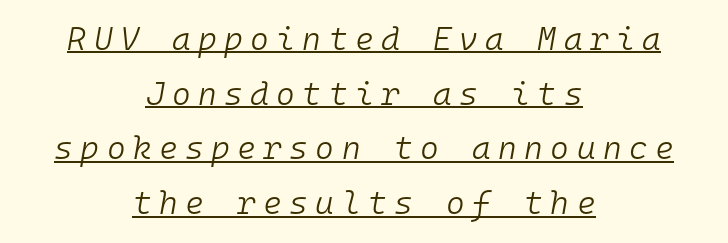
Fixed-width glyphs throughout — classic coding-font behaviour. Posture: slanted. Caption: expanded tracking, letters set apart. Like a heading marked for emphasis, these lines bear an underscore. Teacher's note: observe the equal gaps on both sides — that is centered alignment.
